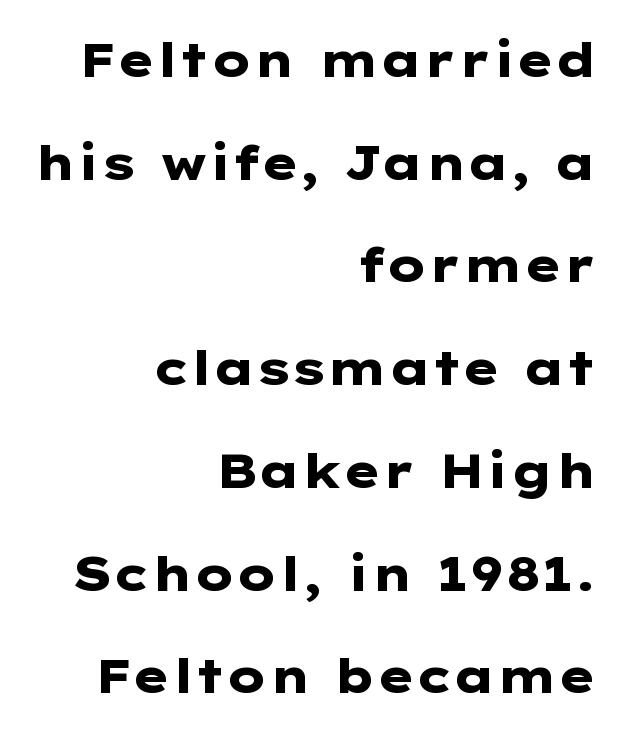
Q: Is the text bold? A: Yes.
Q: Is the text italic (slanted)? A: No, it is upright.
Q: Is the typeface a serif or a sans-serif typeface? A: Sans-serif.
Q: Is the text underlined? A: No.
Q: How is the paragraph aligned? A: Right-aligned.
Q: Is the spacing between letters normal or unusually wide? A: Normal.
Q: Is the spacing between lines tight, normal or loose? A: Loose.
Q: Width (condensed, normal, or wide)? A: Wide.
Q: Stroke contrast? A: Low.
Q: x-height? A: Medium.
Q: Monospaced? A: No.
